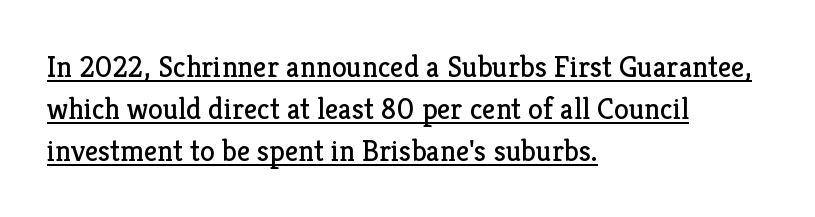
The face used here appears with an underline applied. Vertical stems look standard width or narrower in stroke. Do the letters lean? They stand straight. Each letter keeps its own natural width here, so spacing adapts to shape.
